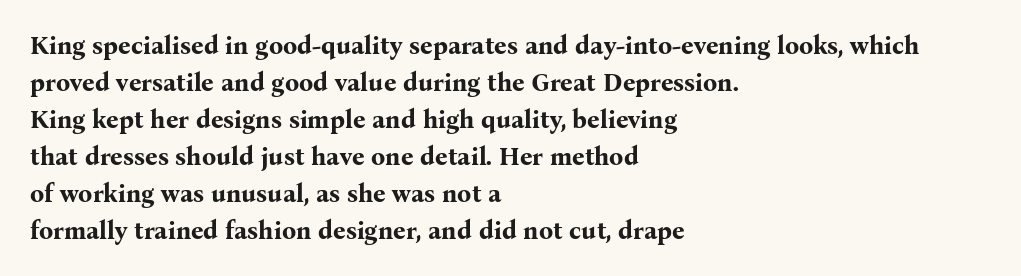
Q: Is the text bold? A: Yes.
Q: Is the text italic (slanted)? A: No, it is upright.
Q: Is the text underlined? A: No.
Q: How is the paragraph aligned? A: Left-aligned.
Q: Is the spacing between letters normal or unusually wide? A: Normal.
Q: Is the spacing between lines tight, normal or loose? A: Normal.
